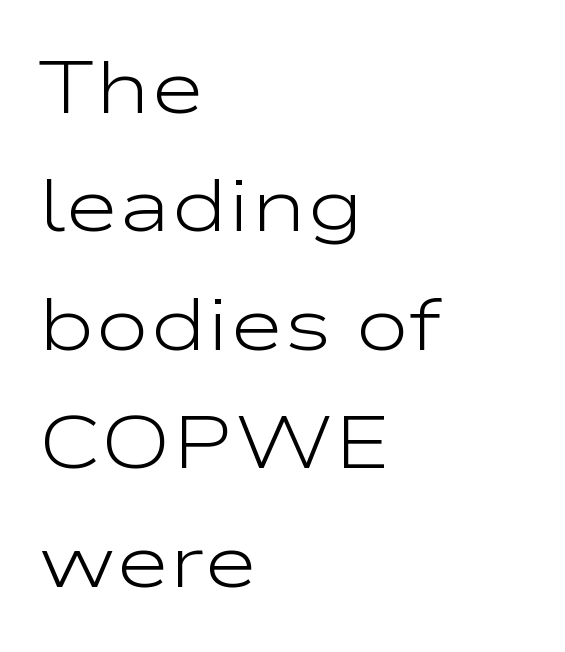
The image shows 74 px light, wide sans-serif type, upright; set left-aligned, normal line spacing (1.6x), normal letter spacing, not underlined; low stroke contrast and a medium x-height.
